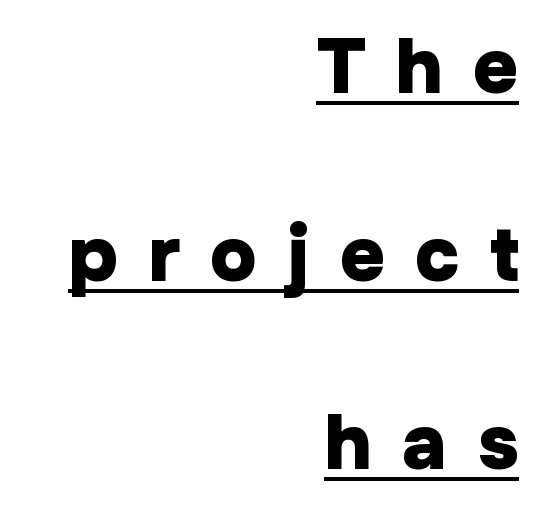
Is this a sans? Yes — the strokes have no serifs. Tracking here is generous; glyphs stand well apart from one another. Horizontal alignment here is rightward, an uncommon choice for prose. Every character sits straight up, as roman type does. Has an underline been added? It has.
